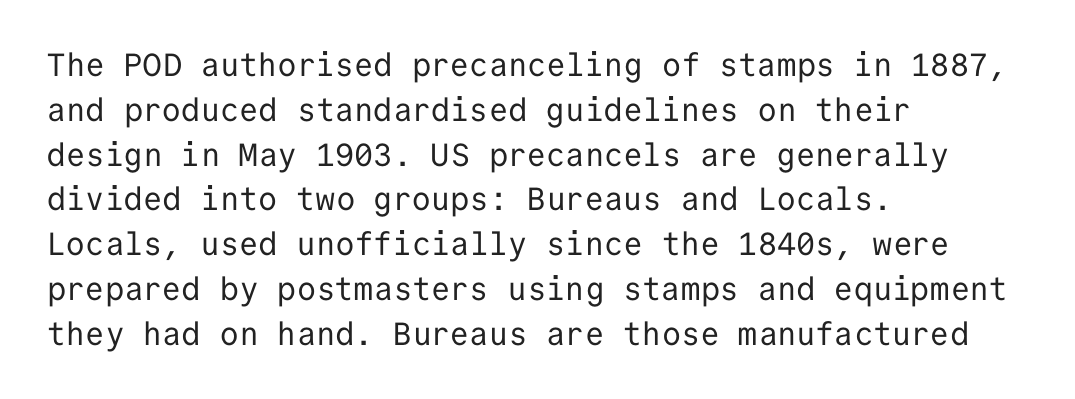
{"serif": "no", "italic": "no", "bold": "no", "weight": "regular", "width": "normal", "stroke_contrast": "low", "x_height": "medium", "monospaced": "yes", "underline": "no", "align": "left", "line_spacing": "normal", "line_spacing_ratio": 1.4, "letter_spacing": "normal", "letter_spacing_em": 0.0, "glyph_px": 32}
